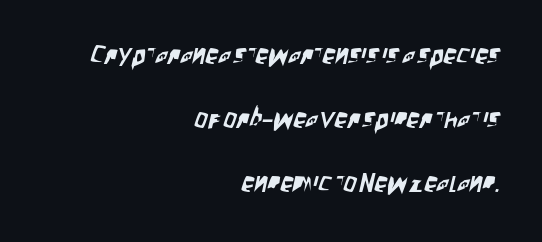
The image shows 26 px text type; set right-aligned, loose line spacing (2.47x), normal letter spacing, not underlined.
